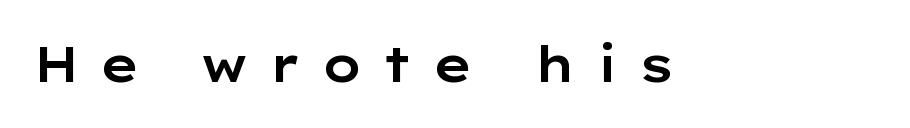
The image shows 49 px wide sans-serif type, upright; set unusually wide letter spacing (+0.4 em), not underlined; low stroke contrast and a medium x-height.
